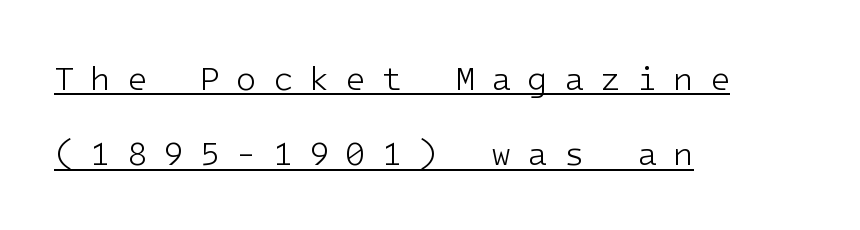
The image shows 33 px light sans-serif type, upright; set left-aligned, loose line spacing (2.28x), unusually wide letter spacing (+0.49 em), underlined; low stroke contrast and a medium x-height.
